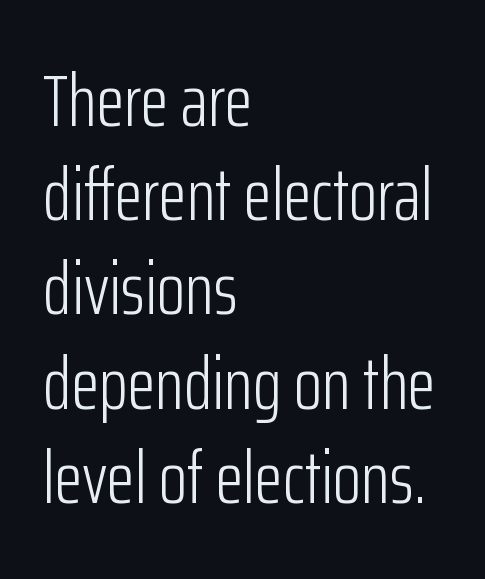
Q: Is the text bold? A: No.
Q: Is the text italic (slanted)? A: No, it is upright.
Q: Is the typeface a serif or a sans-serif typeface? A: Sans-serif.
Q: Is the text underlined? A: No.
Q: How is the paragraph aligned? A: Left-aligned.
Q: Is the spacing between letters normal or unusually wide? A: Normal.
Q: Is the spacing between lines tight, normal or loose? A: Normal.
Q: Width (condensed, normal, or wide)? A: Condensed.
Q: Stroke contrast? A: Low.
Q: x-height? A: Medium.
Q: Monospaced? A: No.
